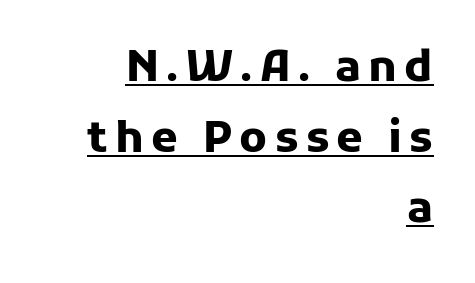
Each new line begins a customary step beneath the previous one. The rendered words wear a rule along their underside. Examine the stroke ends and you'll find no serifs. This sample has the flowing, uneven cadence of proportional lettering.
